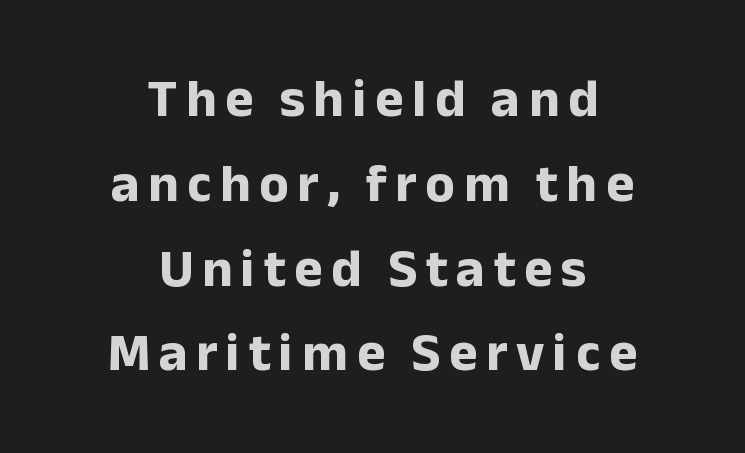
Q: Is the text bold? A: Yes.
Q: Is the text italic (slanted)? A: No, it is upright.
Q: Is the typeface a serif or a sans-serif typeface? A: Sans-serif.
Q: Is the text underlined? A: No.
Q: How is the paragraph aligned? A: Centered.
Q: Is the spacing between lines tight, normal or loose? A: Normal.
Q: Width (condensed, normal, or wide)? A: Normal.
Q: Stroke contrast? A: Low.
Q: x-height? A: Medium.
Q: Monospaced? A: No.
